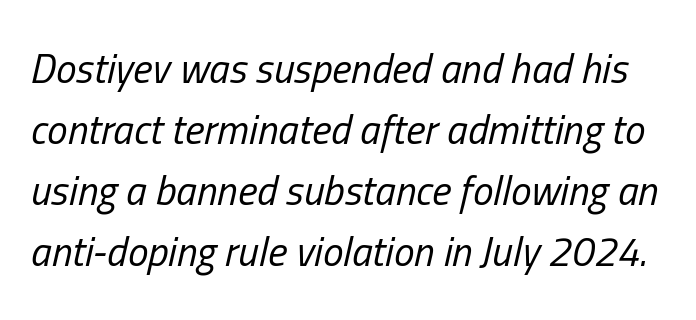
The letters advance in unequal steps, a hallmark of proportional type. Stems here are at most as thick as an everyday book face. It's the slanting kind of type. Beneath every word, the page is bare.
